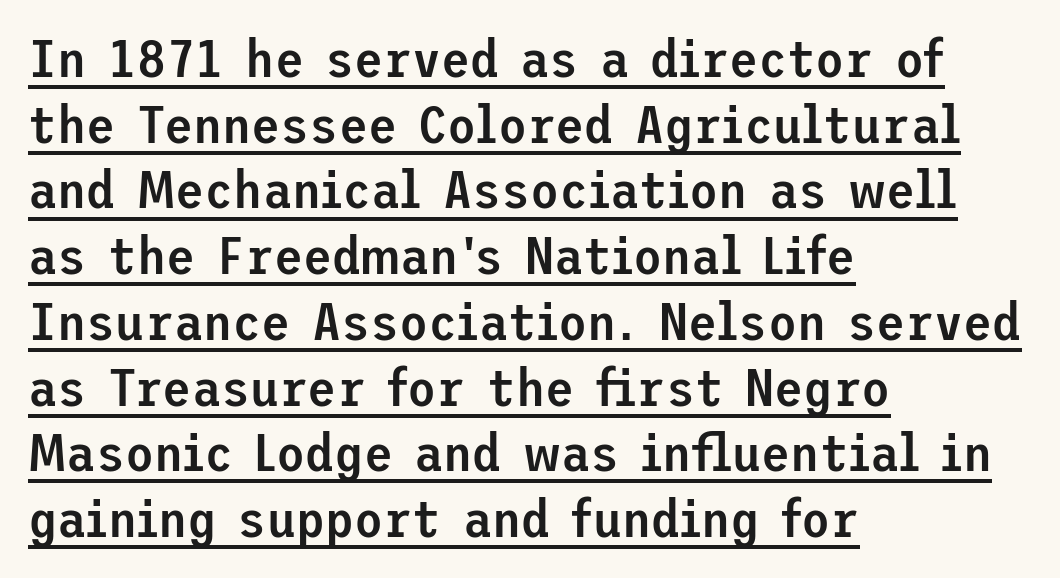
{"serif": "no", "italic": "no", "bold": "semi", "weight": "semibold", "width": "normal", "stroke_contrast": "low", "x_height": "medium", "underline": "yes", "align": "left", "line_spacing_ratio": 1.24, "letter_spacing": "normal", "letter_spacing_em": 0.0, "glyph_px": 53}
